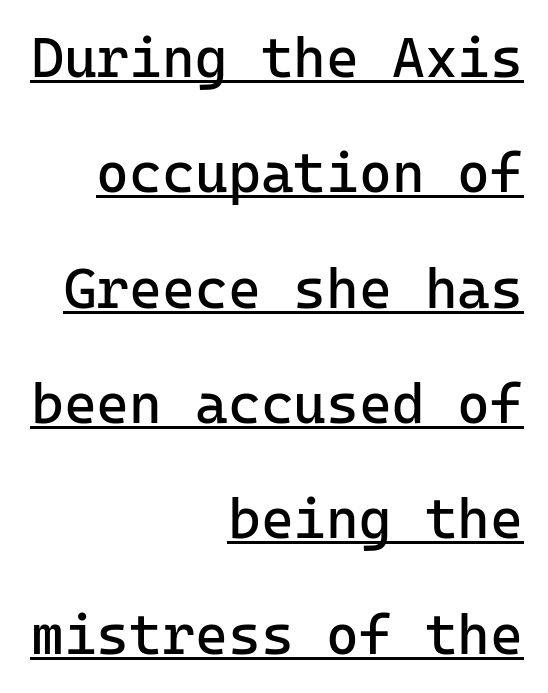
Q: Is the text bold? A: No.
Q: Is the text italic (slanted)? A: No, it is upright.
Q: Is the typeface a serif or a sans-serif typeface? A: Sans-serif.
Q: Is the text underlined? A: Yes.
Q: How is the paragraph aligned? A: Right-aligned.
Q: Is the spacing between letters normal or unusually wide? A: Normal.
Q: Is the spacing between lines tight, normal or loose? A: Loose.
Q: Width (condensed, normal, or wide)? A: Normal.
Q: Stroke contrast? A: Low.
Q: x-height? A: Medium.
Q: Monospaced? A: Yes.
